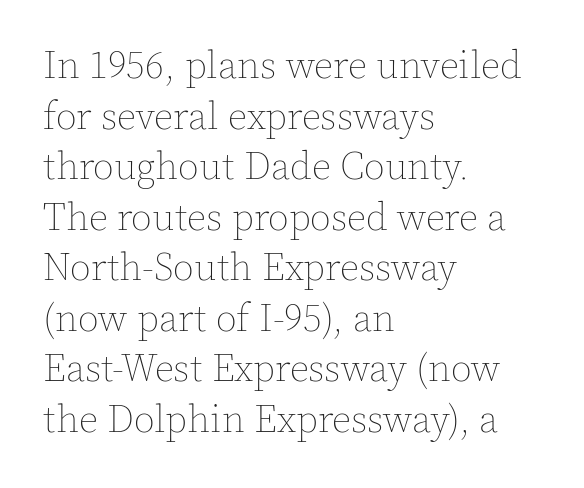
Only glyphs here, with clear space below each row. Tracking value appears to be zero — textbook default spacing. The font is comparable to plain body text, perhaps lighter. Whoever set this chose a conventional vertical rhythm. A typesetter would call this proportional, since set widths differ per character.
